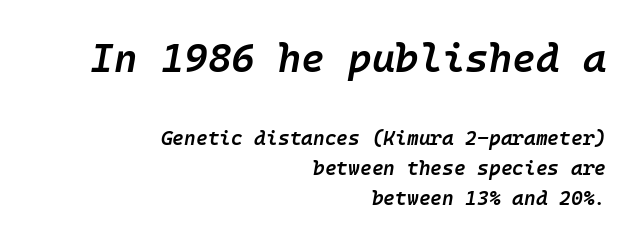
The image shows 40 px semibold type, italic (leaning right); set right-aligned, normal line spacing (1.5x), normal letter spacing, not underlined; the first (top) block is 2.0x larger; low stroke contrast and a medium x-height.
